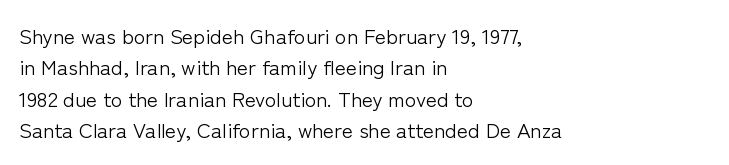
Q: Is the text bold? A: No.
Q: Is the text italic (slanted)? A: No, it is upright.
Q: Is the text underlined? A: No.
Q: How is the paragraph aligned? A: Left-aligned.
Q: Is the spacing between letters normal or unusually wide? A: Normal.
Q: Is the spacing between lines tight, normal or loose? A: Normal.
